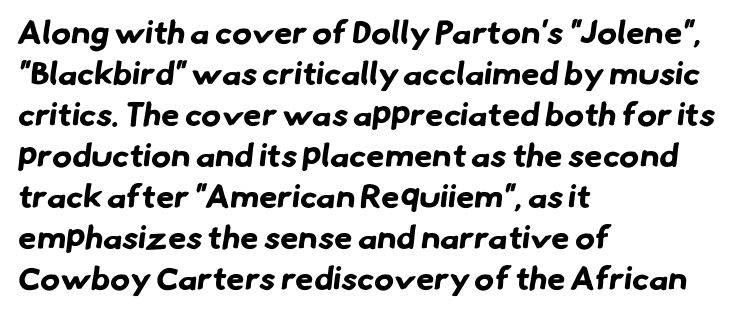
The face used here is rendered with its standard letterfit. A typesetter would call this proportional, since set widths differ per character. Typeset ragged right — the left edge is the straight one. Nobody drew a line under any word here. A typesetter would label this face a sans. Is the type bold? Yes — the strokes are clearly thick and heavy.
